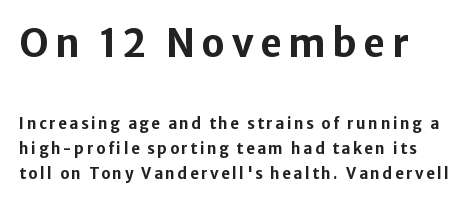
The letters advance in unequal steps, a hallmark of proportional type. The rows are spaced the way most documents space them. Weight check: bold — yes, fully. Compared with a centered layout, this one pins lines to the left instead.
